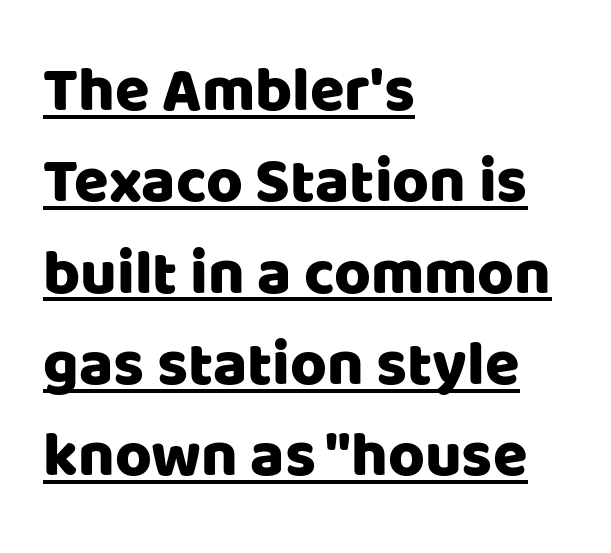
Honestly, the letter spacing is just normal — you wouldn't notice it. Reading down the block, your eye returns to a fixed left position each line. Decoration check: the copy is underlined. How would I describe the line gaps? Plain and ordinary. A typesetter would label this face a sans.
